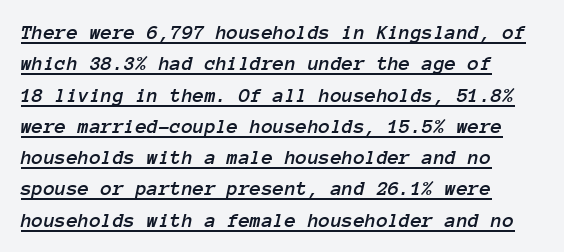
The image shows 21 px text type, italic (leaning right); set normal line spacing (1.49x), normal letter spacing, underlined.
